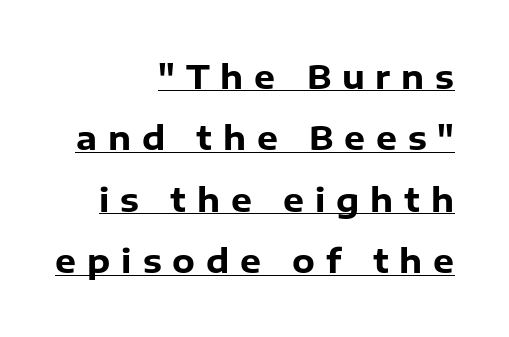
{"serif": "no", "italic": "no", "bold": "yes", "weight": "heavy", "width": "normal", "stroke_contrast": "low", "x_height": "medium", "monospaced": "no", "underline": "yes", "align": "right", "line_spacing_ratio": 1.86, "letter_spacing": "wide", "letter_spacing_em": 0.33, "glyph_px": 33}
